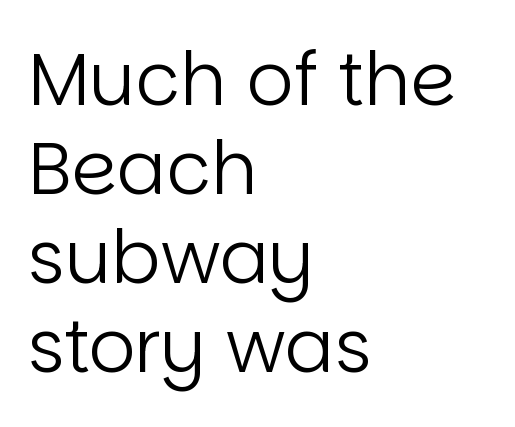
{"serif": "no", "italic": "no", "bold": "no", "weight": "regular", "width": "normal", "stroke_contrast": "low", "x_height": "large", "monospaced": "no", "underline": "no", "align": "left", "line_spacing_ratio": 1.22, "letter_spacing": "normal", "letter_spacing_em": 0.0, "glyph_px": 73}
